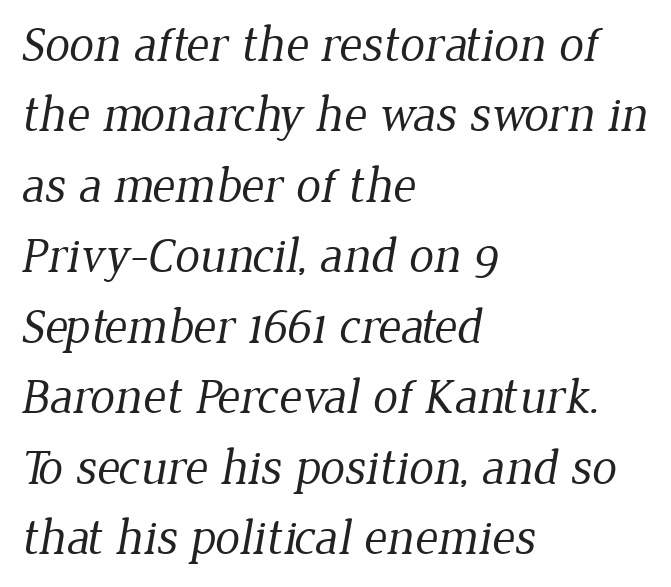
{"serif": "yes", "bold": "no", "weight": "regular", "width": "normal", "stroke_contrast": "low", "x_height": "medium", "monospaced": "no", "underline": "no", "align": "left", "line_spacing": "normal", "line_spacing_ratio": 1.41, "letter_spacing": "normal", "letter_spacing_em": 0.0, "glyph_px": 50}
